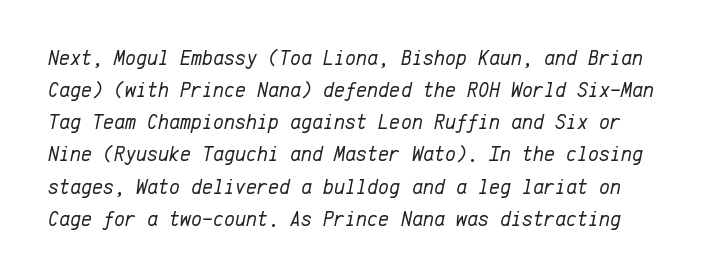
No word sits above an underline. Look at the tracking — it's just the regular setting, nothing added. Stroke mass is kept to a normal reading level or below. The whole block is typeset with a tilt. The space between consecutive lines is moderate.
